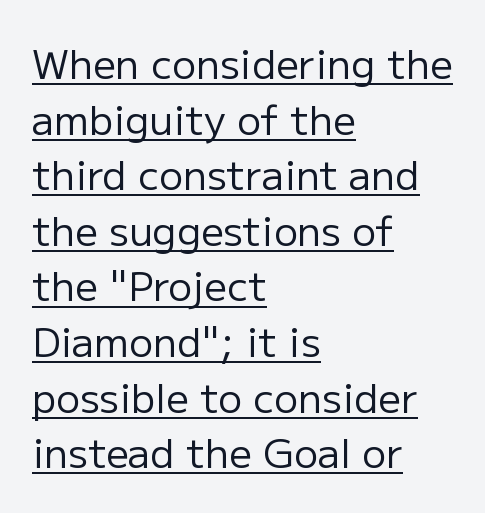
Q: Is the text bold? A: No.
Q: Is the text italic (slanted)? A: No, it is upright.
Q: Is the typeface a serif or a sans-serif typeface? A: Sans-serif.
Q: Is the text underlined? A: Yes.
Q: How is the paragraph aligned? A: Left-aligned.
Q: Is the spacing between letters normal or unusually wide? A: Normal.
Q: Is the spacing between lines tight, normal or loose? A: Normal.
Q: Width (condensed, normal, or wide)? A: Normal.
Q: Stroke contrast? A: Low.
Q: x-height? A: Medium.
Q: Monospaced? A: No.
